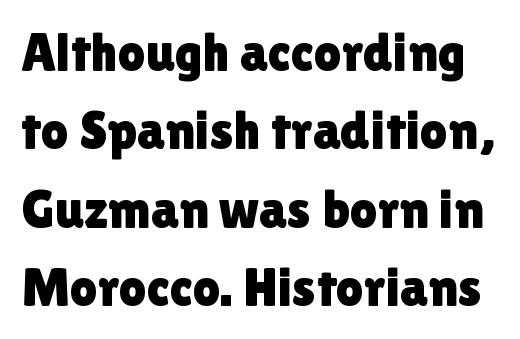
You could call the tracking neutral — neither tight nor loose. The gap between lines stays unmarked. The font's upright variant was chosen for this text. Nope, no serifs anywhere on these letters. These lines are rendered in a variable-pitch font. Baseline-to-baseline distance is the conventional proportion of letter height.
